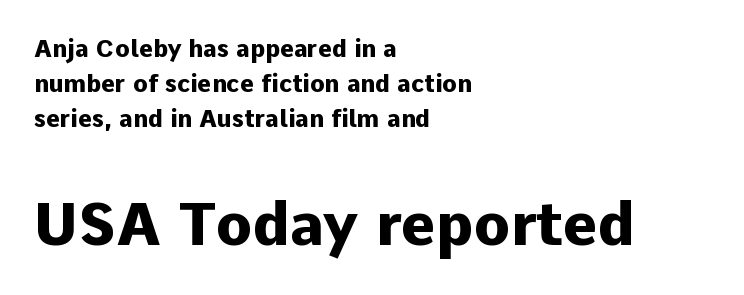
The image shows 60 px heavy sans-serif type, upright; set left-aligned, normal line spacing (1.46x), normal letter spacing, not underlined; the second (bottom) block is 2.5x larger; low stroke contrast and a medium x-height.
